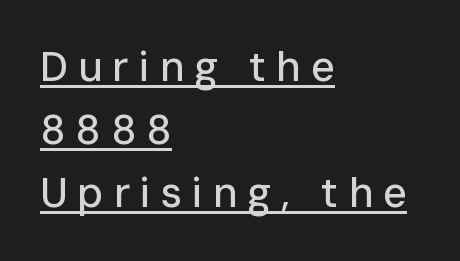
Q: Is the text italic (slanted)? A: No, it is upright.
Q: Is the typeface a serif or a sans-serif typeface? A: Sans-serif.
Q: Is the text underlined? A: Yes.
Q: How is the paragraph aligned? A: Left-aligned.
Q: Is the spacing between letters normal or unusually wide? A: Unusually wide.
Q: Is the spacing between lines tight, normal or loose? A: Normal.
Q: Width (condensed, normal, or wide)? A: Normal.
Q: Stroke contrast? A: Low.
Q: x-height? A: Medium.
Q: Monospaced? A: No.
